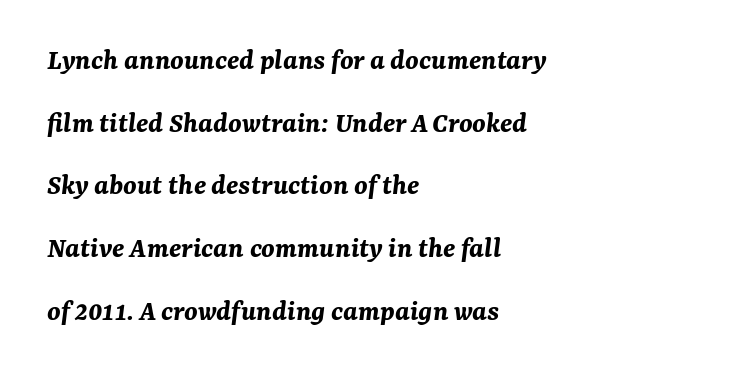
The image shows 30 px bold type, italic (leaning right); set left-aligned, loose line spacing (2.09x), normal letter spacing, not underlined; medium stroke contrast and a medium x-height.
